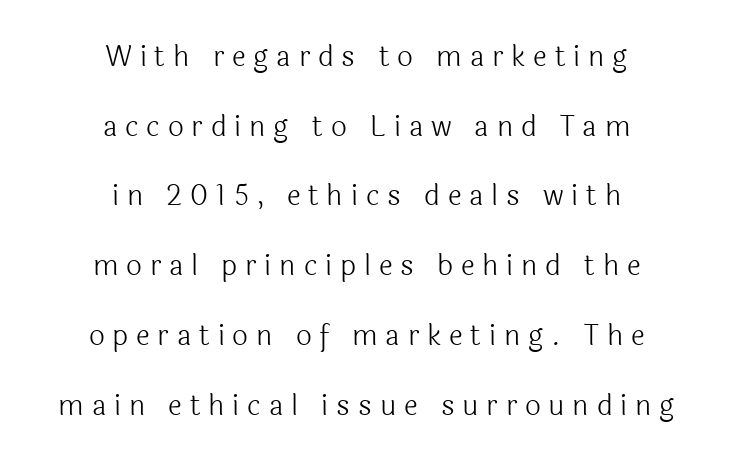
Q: Is the text bold? A: No.
Q: Is the text italic (slanted)? A: No, it is upright.
Q: Is the typeface a serif or a sans-serif typeface? A: Sans-serif.
Q: Is the text underlined? A: No.
Q: How is the paragraph aligned? A: Centered.
Q: Is the spacing between letters normal or unusually wide? A: Unusually wide.
Q: Is the spacing between lines tight, normal or loose? A: Loose.
Q: Width (condensed, normal, or wide)? A: Normal.
Q: x-height? A: Medium.
Q: Monospaced? A: No.
